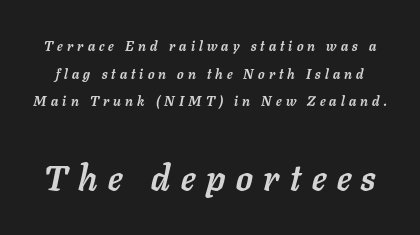
{"italic": "yes", "lean": "right", "slant_degrees": 11, "bold": "yes", "weight": "semibold", "width": "normal", "stroke_contrast": "low", "x_height": "medium", "monospaced": "no", "underline": "no", "line_spacing": "loose", "line_spacing_ratio": 1.98, "letter_spacing": "wide", "letter_spacing_em": 0.3, "larger_block": "second", "size_ratio": 2.57, "glyph_px": 36}
